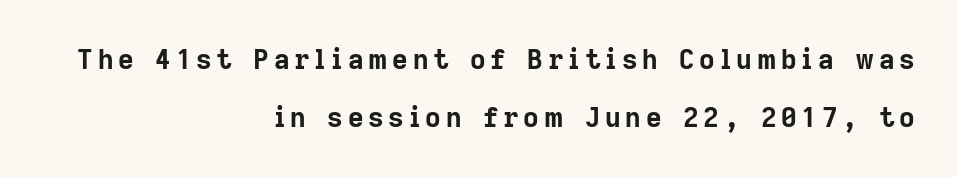
The baseline area is clear. A student would call this right alignment; a typographer would say flush right, rag left. Airy leading. The lettering holds an erect, upright posture throughout. The typesetting leans heavy: a genuine bold.
